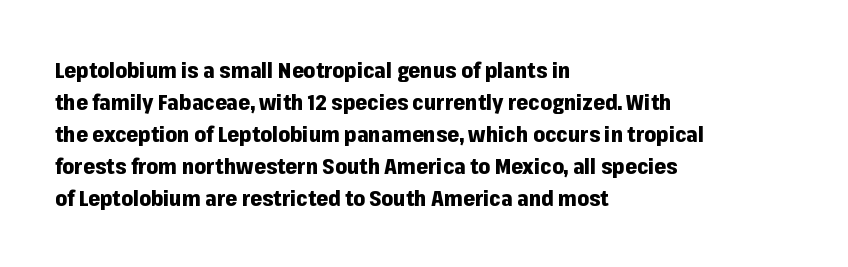
Q: Is the text bold? A: Yes.
Q: Is the text italic (slanted)? A: No, it is upright.
Q: Is the text underlined? A: No.
Q: How is the paragraph aligned? A: Left-aligned.
Q: Is the spacing between letters normal or unusually wide? A: Normal.
Q: Is the spacing between lines tight, normal or loose? A: Normal.
